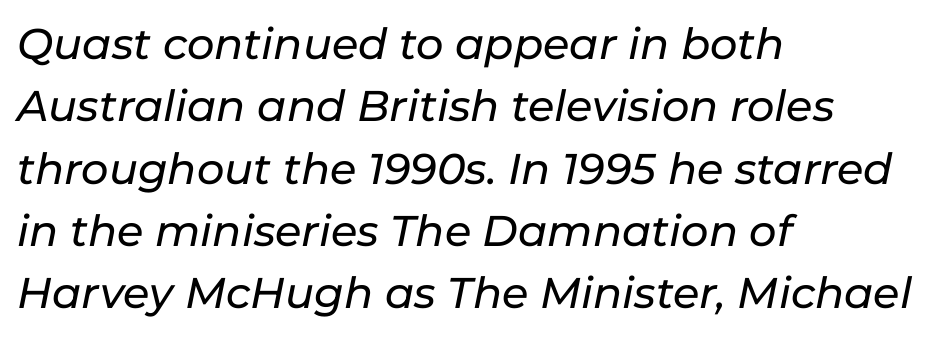
The image shows 43 px text type, italic (leaning right); set left-aligned, normal line spacing (1.45x), normal letter spacing, not underlined; low stroke contrast and a medium x-height.
